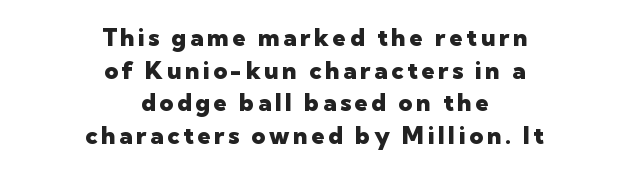
Q: Is the text bold? A: Yes.
Q: Is the text italic (slanted)? A: No, it is upright.
Q: Is the text underlined? A: No.
Q: How is the paragraph aligned? A: Centered.
Q: Is the spacing between lines tight, normal or loose? A: Normal.
